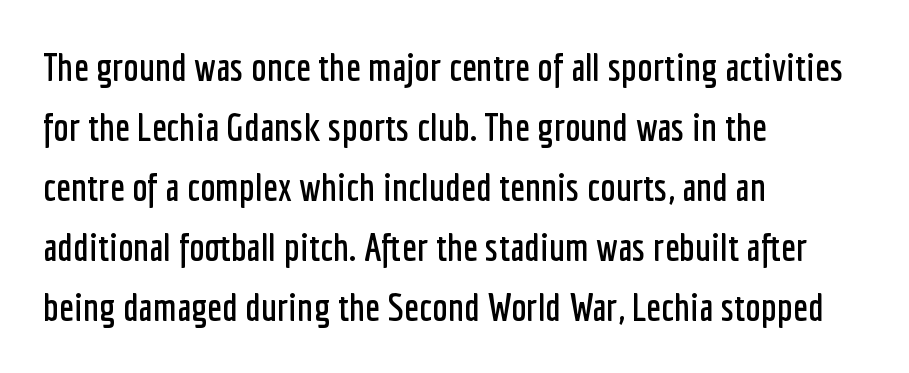
{"serif": "no", "italic": "no", "width": "condensed", "stroke_contrast": "low", "x_height": "medium", "monospaced": "no", "underline": "no", "align": "left", "line_spacing": "normal", "line_spacing_ratio": 1.54, "letter_spacing": "normal", "letter_spacing_em": 0.0, "glyph_px": 39}
